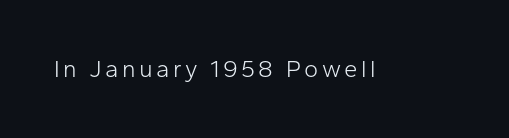
Q: Is the text bold? A: No.
Q: Is the text italic (slanted)? A: No, it is upright.
Q: Is the text underlined? A: No.
